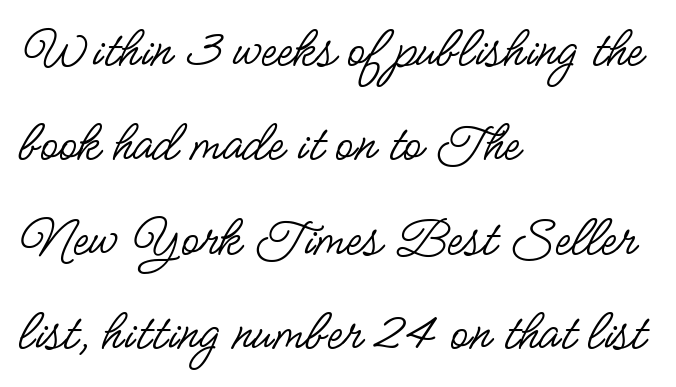
Q: Is the text bold? A: No.
Q: Is the text italic (slanted)? A: Yes.
Q: Is the typeface a serif or a sans-serif typeface? A: Sans-serif.
Q: Is the text underlined? A: No.
Q: How is the paragraph aligned? A: Left-aligned.
Q: Is the spacing between letters normal or unusually wide? A: Normal.
Q: Is the spacing between lines tight, normal or loose? A: Normal.
Q: Width (condensed, normal, or wide)? A: Condensed.
Q: Stroke contrast? A: Low.
Q: x-height? A: Small.
Q: Monospaced? A: No.
